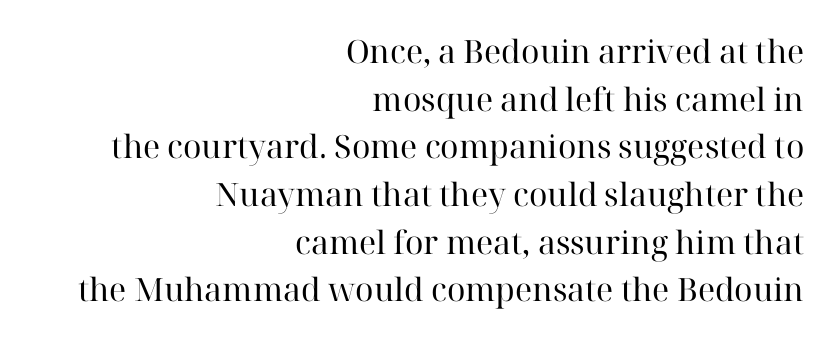
{"serif": "yes", "italic": "no", "bold": "no", "weight": "regular", "width": "normal", "stroke_contrast": "high", "x_height": "medium", "monospaced": "no", "underline": "no", "align": "right", "line_spacing": "normal", "line_spacing_ratio": 1.49, "letter_spacing": "normal", "letter_spacing_em": 0.0, "glyph_px": 32}
